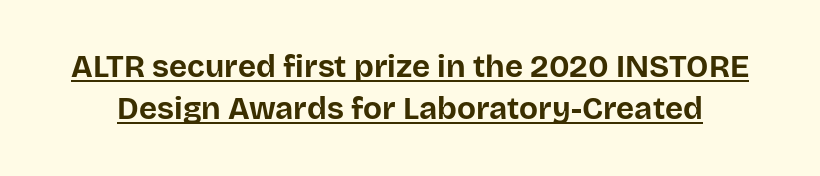
{"serif": "no", "italic": "no", "bold": "yes", "weight": "bold", "width": "normal", "stroke_contrast": "low", "x_height": "large", "monospaced": "no", "underline": "yes", "line_spacing": "normal", "line_spacing_ratio": 1.34, "letter_spacing": "normal", "letter_spacing_em": 0.0, "glyph_px": 31}
